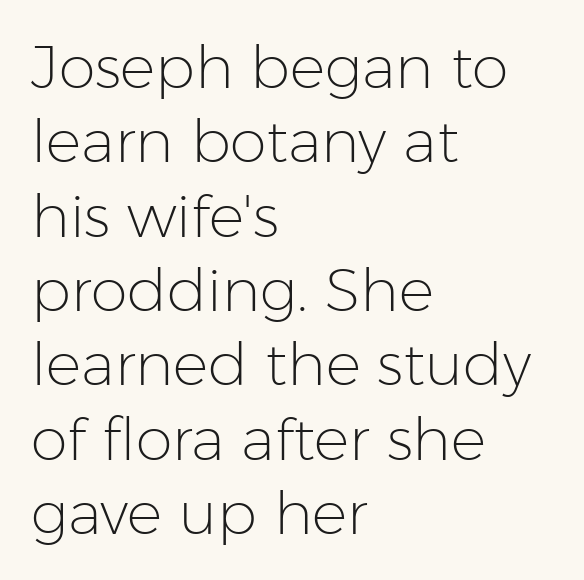
Q: Is the text bold? A: No.
Q: Is the text italic (slanted)? A: No, it is upright.
Q: Is the typeface a serif or a sans-serif typeface? A: Sans-serif.
Q: Is the text underlined? A: No.
Q: How is the paragraph aligned? A: Left-aligned.
Q: Is the spacing between letters normal or unusually wide? A: Normal.
Q: Is the spacing between lines tight, normal or loose? A: Normal.
Q: Width (condensed, normal, or wide)? A: Normal.
Q: Stroke contrast? A: Low.
Q: x-height? A: Medium.
Q: Monospaced? A: No.
